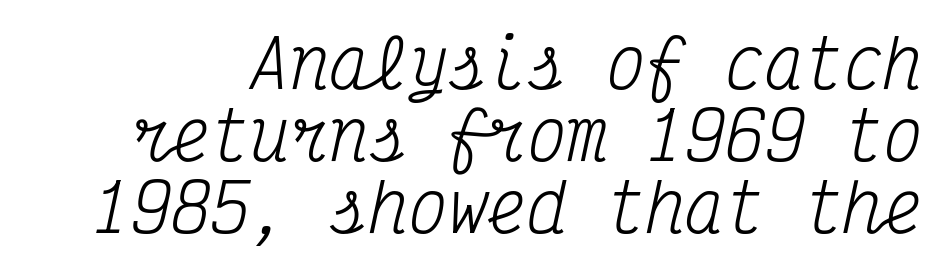
Q: Is the text bold? A: No.
Q: Is the text italic (slanted)? A: Yes, it leans right by about 12 degrees.
Q: Is the typeface a serif or a sans-serif typeface? A: Serif.
Q: Is the text underlined? A: No.
Q: Is the spacing between letters normal or unusually wide? A: Normal.
Q: Is the spacing between lines tight, normal or loose? A: Tight.
Q: Width (condensed, normal, or wide)? A: Condensed.
Q: Stroke contrast? A: Medium.
Q: x-height? A: Medium.
Q: Monospaced? A: Yes.
